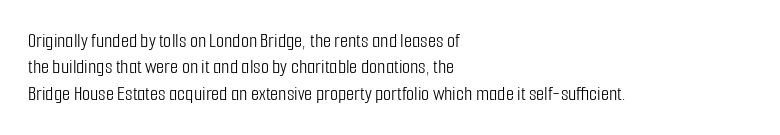
The image shows 21 px text type, upright; set left-aligned, normal line spacing (1.26x), normal letter spacing, not underlined.
